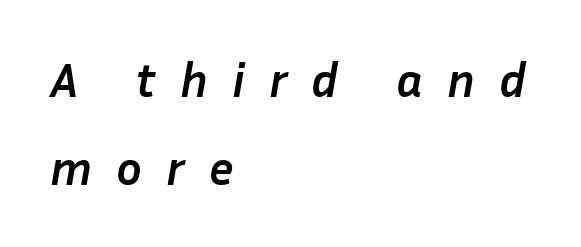
{"italic": "yes", "lean": "right", "slant_degrees": 10, "bold": "yes", "weight": "semibold", "width": "normal", "stroke_contrast": "low", "x_height": "medium", "monospaced": "no", "underline": "no", "align": "left", "line_spacing_ratio": 1.84, "letter_spacing": "wide", "letter_spacing_em": 0.5, "glyph_px": 48}
